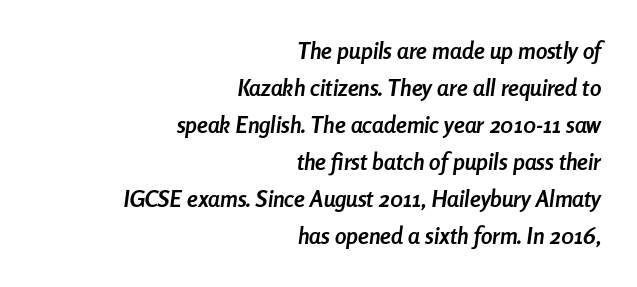
Q: Is the text bold? A: Yes.
Q: Is the text italic (slanted)? A: Yes, it leans right by about 8 degrees.
Q: Is the text underlined? A: No.
Q: How is the paragraph aligned? A: Right-aligned.
Q: Is the spacing between letters normal or unusually wide? A: Normal.
Q: Is the spacing between lines tight, normal or loose? A: Normal.
